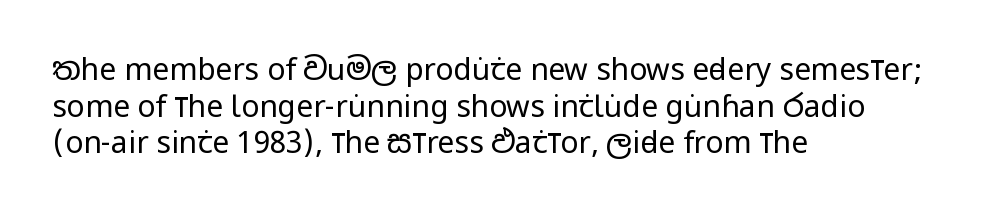
The image shows 30 px regular-weight, condensed sans-serif type, upright; set left-aligned, line spacing 1.22x, normal letter spacing, not underlined; low stroke contrast and a large x-height.
